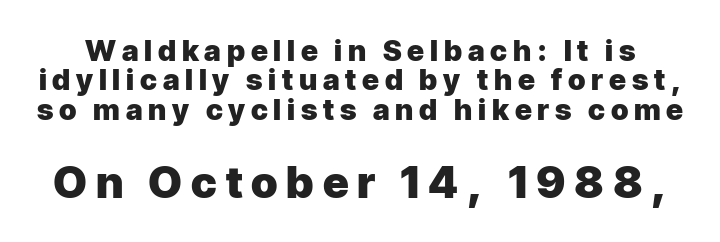
The image shows 44 px heavy sans-serif type, upright; set tight line spacing (1.01x), unusually wide letter spacing (+0.2 em), not underlined; the second (bottom) block is 1.52x larger; low stroke contrast and a medium x-height.
